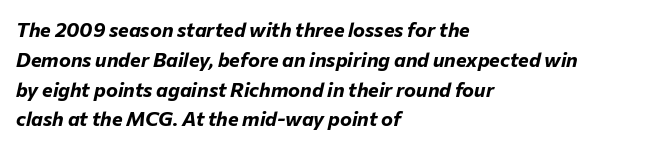
Words appear dense and cohesive because spacing is normal. Anything drawn beneath the words? Only blank space. Regular leading. Students, this is bold: see how much ink each stroke carries.
